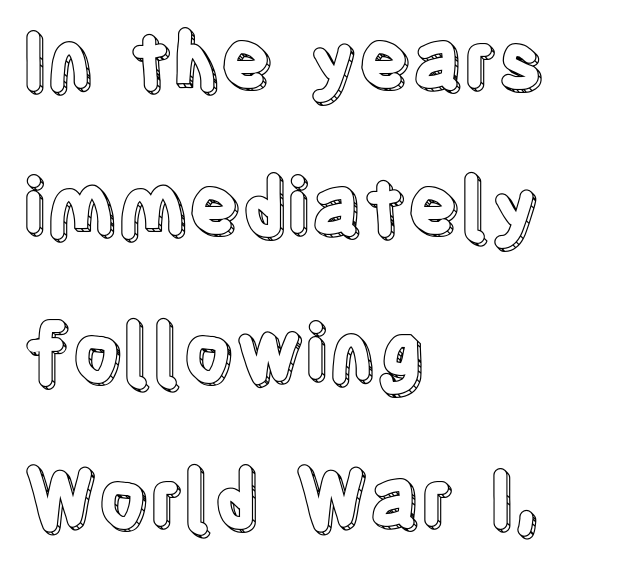
{"italic": "no", "width": "condensed", "x_height": "large", "monospaced": "no", "underline": "no", "align": "left", "line_spacing_ratio": 1.87, "letter_spacing": "normal", "letter_spacing_em": 0.0, "glyph_px": 78}
